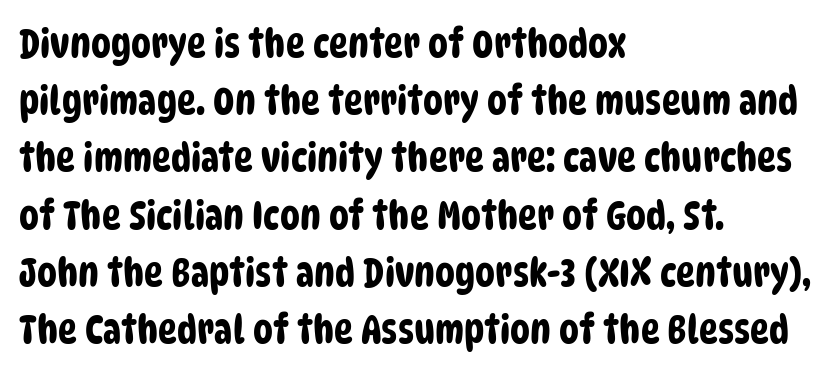
The line texture is even and compact thanks to regular tracking. Do the characters align in a grid? No, the font is proportional. Descenders hang freely into open space. All the whitespace from short lines collects on the right. This block has exactly the height ordinary leading produces. The glyphs in this specimen are sans serif.
